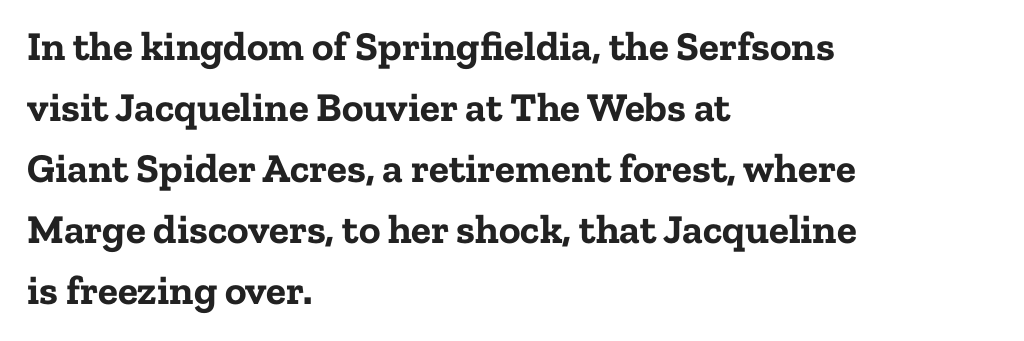
{"serif": "yes", "italic": "no", "bold": "yes", "weight": "bold", "width": "normal", "stroke_contrast": "low", "x_height": "medium", "monospaced": "no", "underline": "no", "align": "left", "line_spacing": "normal", "line_spacing_ratio": 1.49, "letter_spacing": "normal", "letter_spacing_em": 0.0, "glyph_px": 41}
